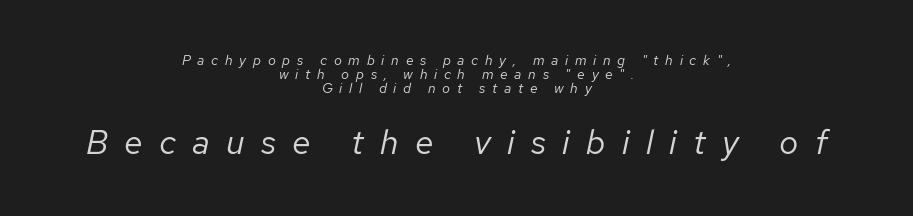
Q: Is the text bold? A: No.
Q: Is the text italic (slanted)? A: Yes, it leans right by about 12 degrees.
Q: Is the text underlined? A: No.
Q: How is the paragraph aligned? A: Centered.
Q: Is the spacing between letters normal or unusually wide? A: Unusually wide.
Q: Is the spacing between lines tight, normal or loose? A: Tight.
Q: Which block of text is set in a larger size, the first (top) or the second (bottom)? A: The second (bottom) one.
Q: Width (condensed, normal, or wide)? A: Normal.
Q: Stroke contrast? A: Low.
Q: x-height? A: Medium.
Q: Monospaced? A: No.
